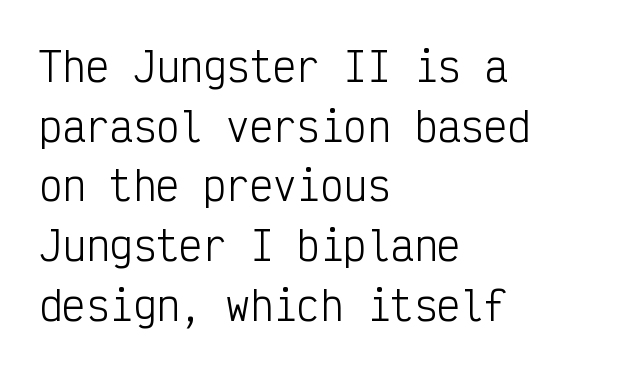
Spacing between characters is what you'd get straight out of the box. The gap between lines stays unmarked. Rows of type keep a routine distance in the vertical direction. Spacing verdict: monospaced, one width for all characters. Bold? No — there's no thickening of the strokes. Italic? Not at all — the glyphs are vertical.
